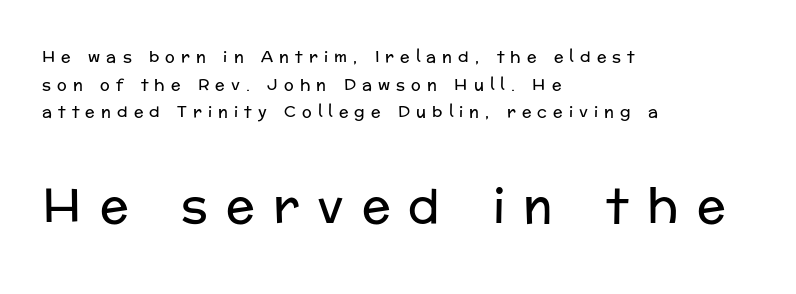
Q: Is the text bold? A: No.
Q: Is the text italic (slanted)? A: No, it is upright.
Q: Is the typeface a serif or a sans-serif typeface? A: Sans-serif.
Q: Is the text underlined? A: No.
Q: How is the paragraph aligned? A: Left-aligned.
Q: Is the spacing between letters normal or unusually wide? A: Unusually wide.
Q: Which block of text is set in a larger size, the first (top) or the second (bottom)? A: The second (bottom) one.
Q: Width (condensed, normal, or wide)? A: Normal.
Q: Stroke contrast? A: Low.
Q: x-height? A: Medium.
Q: Monospaced? A: No.
